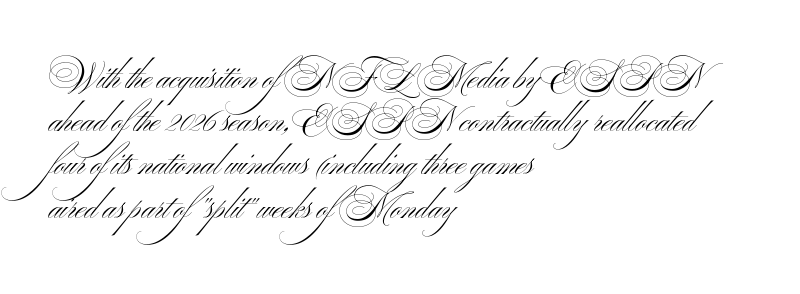
{"serif": "no", "bold": "no", "weight": "light", "width": "wide", "stroke_contrast": "medium", "x_height": "small", "monospaced": "no", "underline": "no", "align": "left", "line_spacing": "normal", "line_spacing_ratio": 1.31, "letter_spacing": "normal", "letter_spacing_em": 0.0, "glyph_px": 33}
